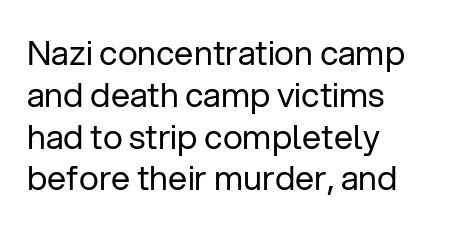
{"serif": "no", "italic": "no", "bold": "no", "weight": "regular", "width": "normal", "stroke_contrast": "low", "x_height": "medium", "monospaced": "no", "underline": "no", "align": "left", "line_spacing_ratio": 1.23, "letter_spacing": "normal", "letter_spacing_em": 0.0, "glyph_px": 34}
